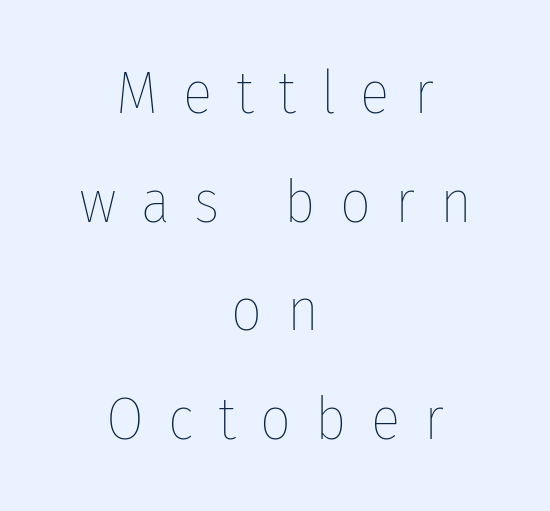
The image shows 61 px thin, condensed type, upright; set centered, line spacing 1.78x, unusually wide letter spacing (+0.4 em), not underlined; low stroke contrast and a medium x-height.
